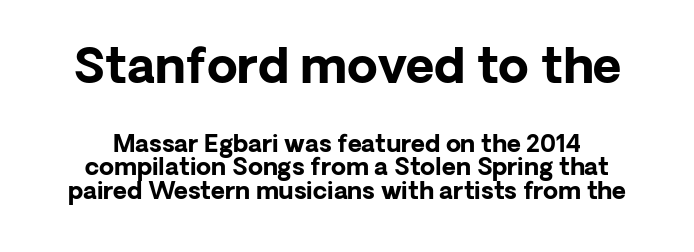
What stands out about the letter spacing? Nothing — it is the standard amount. Thick stems and heavy bowls — unmistakably bold. Here the designer chose a conventional face with non-uniform glyph widths. Upright lettering throughout. Typesetter's note — upper block bumped up in size, lower block left smaller.
